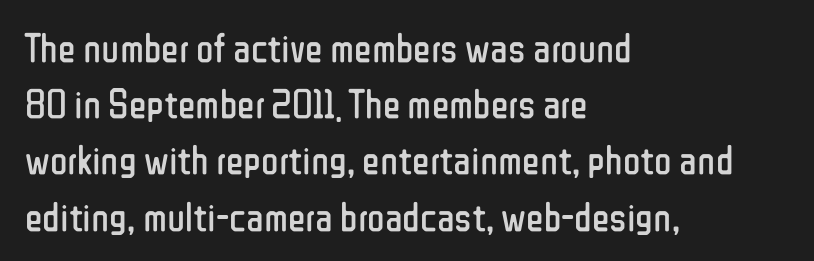
The image shows 41 px regular-weight, condensed sans-serif type, upright; set left-aligned, normal line spacing (1.37x), normal letter spacing, not underlined; low stroke contrast and a medium x-height.
